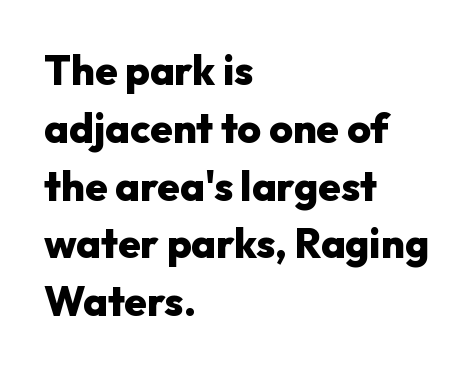
Character widths vary here, with narrow letters taking less room than wide ones. What kind of face is this? One without serifs — a sans. The strokes are fattened all the way to bold. A typesetter would call this leading conventional body-copy spacing. No word sits above an underline. Vertical strokes here are truly vertical.
